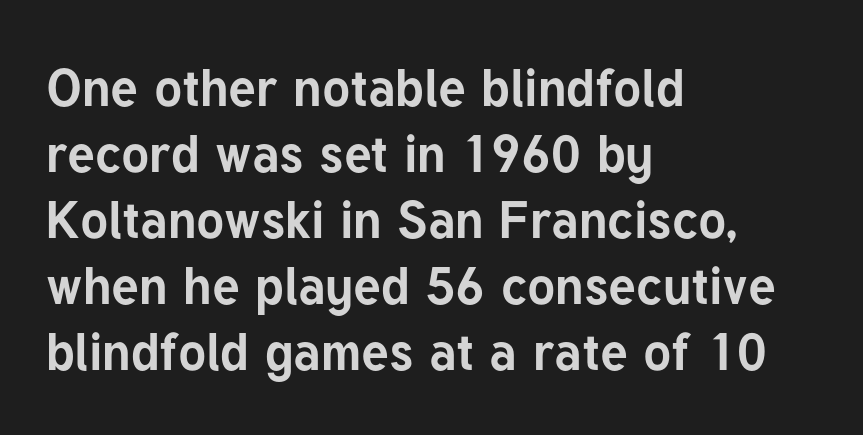
The image shows 52 px bold sans-serif type, upright; set left-aligned, normal line spacing (1.27x), normal letter spacing, not underlined; low stroke contrast and a medium x-height.
